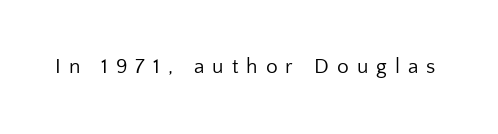
Substantial extra tracking has been applied to these lines. Italic: no, the glyphs are upright roman. Check the space under the baseline: it is left empty. Weight: regular or lighter.
